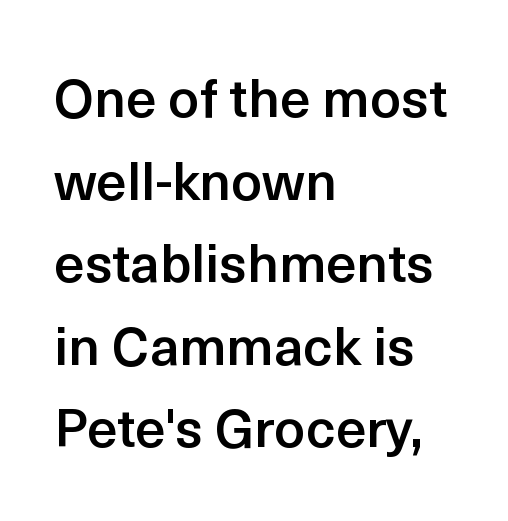
Underline: absent. The tracking reads as untouched default to a designer's eye. Classification — sans serif. Vertical strokes here are truly vertical.
